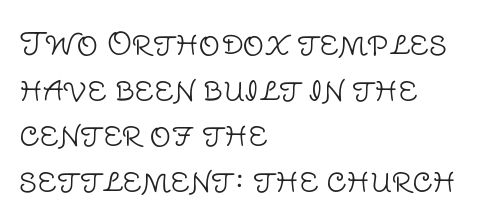
{"serif": "no", "bold": "no", "weight": "light", "width": "normal", "stroke_contrast": "low", "x_height": "large", "monospaced": "no", "underline": "no", "align": "left", "line_spacing": "normal", "line_spacing_ratio": 1.52, "letter_spacing": "normal", "letter_spacing_em": 0.0, "glyph_px": 30}
